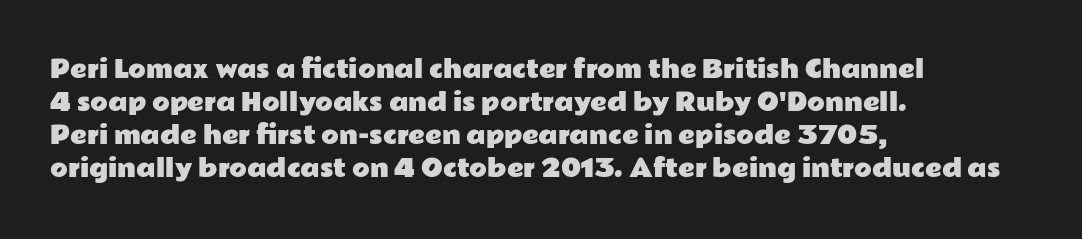
{"italic": "no", "underline": "no", "align": "left", "line_spacing": "normal", "line_spacing_ratio": 1.43, "letter_spacing": "normal", "letter_spacing_em": 0.0, "glyph_px": 23}
